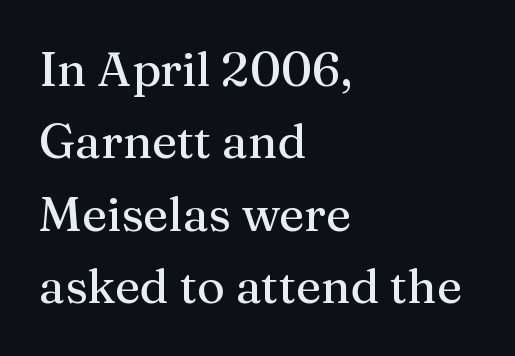
The image shows 48 px serif type, upright; set left-aligned, normal line spacing (1.51x), normal letter spacing, not underlined; medium stroke contrast and a medium x-height.
